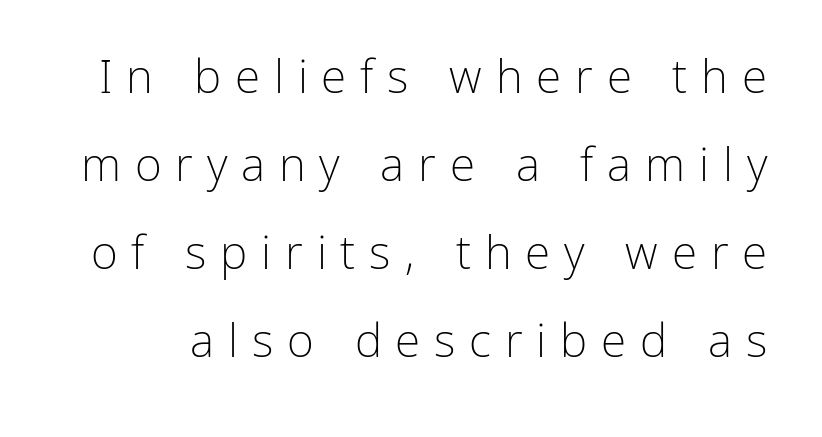
{"serif": "no", "italic": "no", "bold": "no", "weight": "light", "width": "normal", "stroke_contrast": "low", "x_height": "medium", "monospaced": "no", "underline": "no", "line_spacing": "loose", "line_spacing_ratio": 1.91, "letter_spacing": "wide", "letter_spacing_em": 0.3, "glyph_px": 46}
